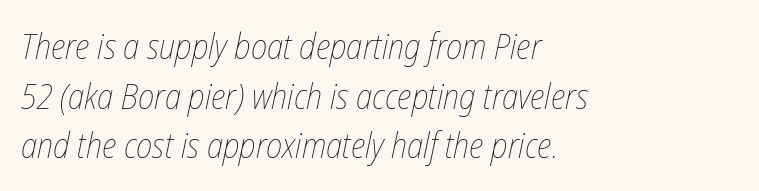
Leftover space on each line is placed entirely after the last word. Between one letter and the next there's only the usual sliver of space. The letters are slanted; this is an italic face. This is not heavy type; no bold has been used.
